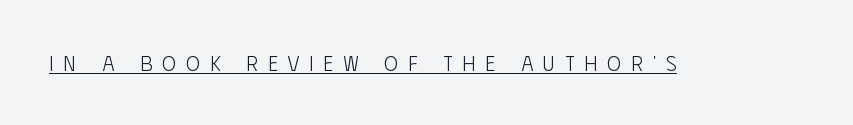
Q: Is the text bold? A: No.
Q: Is the text italic (slanted)? A: No, it is upright.
Q: Is the text underlined? A: Yes.
Q: Is the spacing between letters normal or unusually wide? A: Unusually wide.
